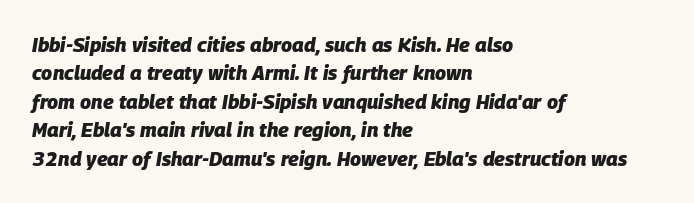
Q: Is the text bold? A: Yes.
Q: Is the text italic (slanted)? A: Yes, it leans right by about 9 degrees.
Q: Is the text underlined? A: No.
Q: How is the paragraph aligned? A: Left-aligned.
Q: Is the spacing between letters normal or unusually wide? A: Normal.
Q: Is the spacing between lines tight, normal or loose? A: Normal.
